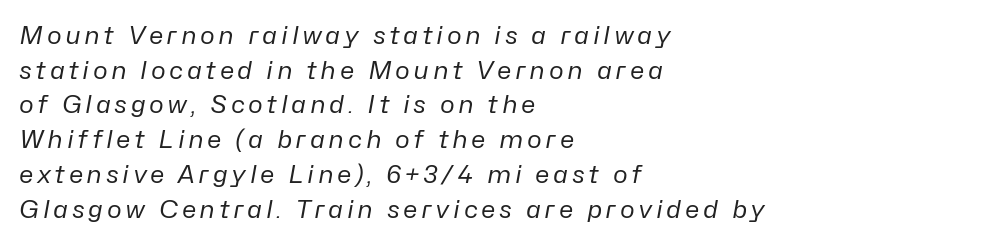
Q: Is the text bold? A: No.
Q: Is the text italic (slanted)? A: Yes, it leans right by about 10 degrees.
Q: Is the text underlined? A: No.
Q: How is the paragraph aligned? A: Left-aligned.
Q: Is the spacing between lines tight, normal or loose? A: Normal.
